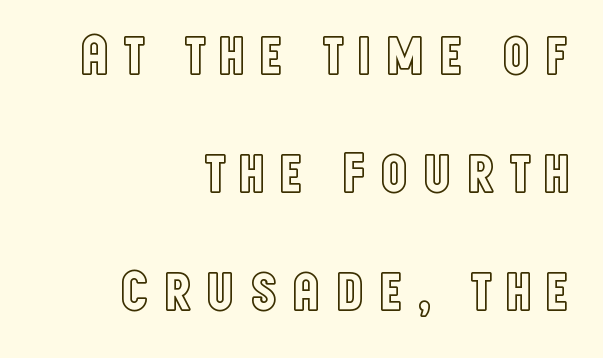
The image shows 57 px condensed type, upright; set right-aligned, loose line spacing (2.07x), unusually wide letter spacing (+0.22 em), not underlined; a large x-height.
